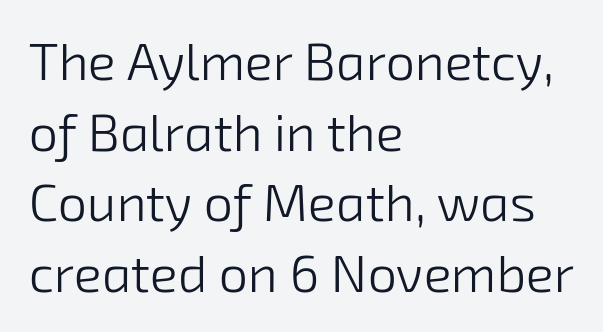
{"serif": "no", "bold": "no", "weight": "light", "width": "normal", "stroke_contrast": "low", "x_height": "medium", "monospaced": "no", "underline": "no", "align": "left", "line_spacing": "normal", "line_spacing_ratio": 1.36, "letter_spacing": "normal", "letter_spacing_em": 0.0, "glyph_px": 52}
